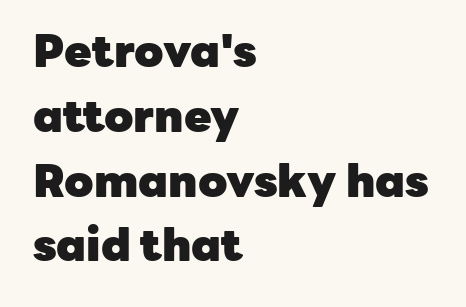
The image shows 45 px heavy sans-serif type, upright; set left-aligned, normal line spacing (1.44x), normal letter spacing, not underlined; low stroke contrast and a medium x-height.
